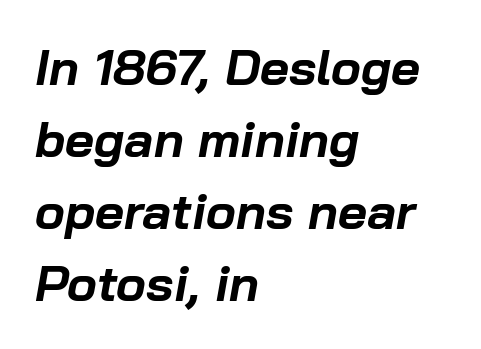
The image shows 50 px bold type, italic (leaning right); set left-aligned, normal line spacing (1.44x), normal letter spacing, not underlined; low stroke contrast and a medium x-height.
